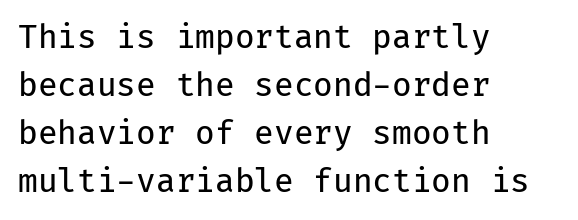
The passage shown is typed in a monospace face where columns stay perfectly aligned. Nope, no serifs anywhere on these letters. How would I describe the line gaps? Plain and ordinary. The ragged edge is on the right, which tells us the setting is flush left.
